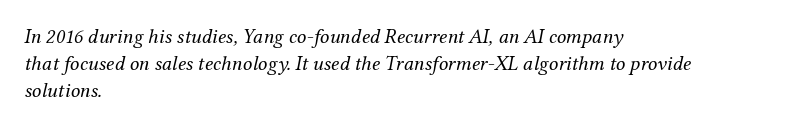
The image shows 21 px text type, italic (leaning right); set left-aligned, normal line spacing (1.29x), normal letter spacing, not underlined.
